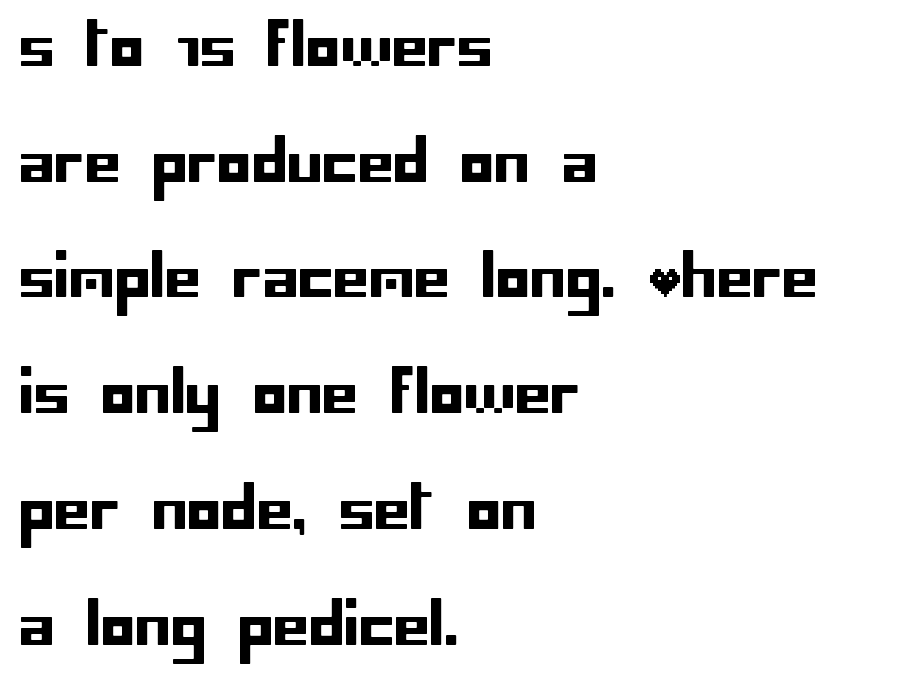
{"serif": "no", "italic": "no", "width": "normal", "stroke_contrast": "low", "x_height": "large", "underline": "no", "align": "left", "line_spacing": "loose", "line_spacing_ratio": 2.03, "letter_spacing": "normal", "letter_spacing_em": 0.0, "glyph_px": 57}
